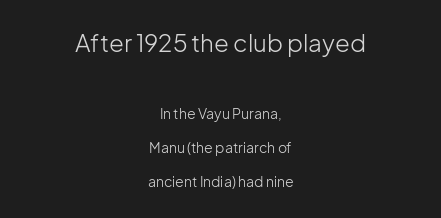
Q: Is the text bold? A: No.
Q: Is the text italic (slanted)? A: No, it is upright.
Q: Is the text underlined? A: No.
Q: How is the paragraph aligned? A: Centered.
Q: Is the spacing between letters normal or unusually wide? A: Normal.
Q: Is the spacing between lines tight, normal or loose? A: Loose.
Q: Which block of text is set in a larger size, the first (top) or the second (bottom)? A: The first (top) one.
